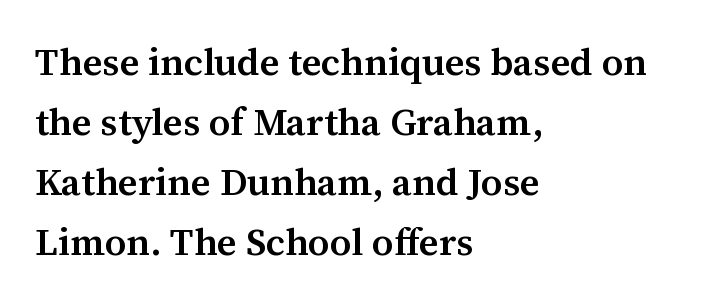
You could not count columns in this text — the font is proportionally spaced. Horizontal bands of white between lines are of average thickness. Rule under the text: the space is simply empty. Rendered with straight, roman letterforms. Where is the straight margin? On the left. A typesetter would label this face a serif.
